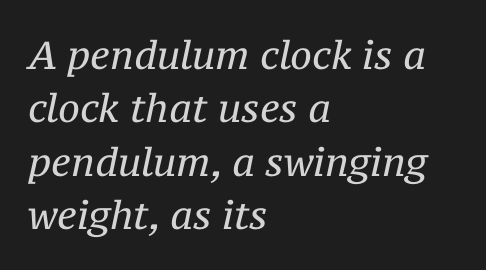
{"serif": "yes", "italic": "yes", "lean": "right", "slant_degrees": 12, "bold": "no", "weight": "regular", "width": "normal", "stroke_contrast": "medium", "x_height": "medium", "monospaced": "no", "underline": "no", "align": "left", "line_spacing": "normal", "line_spacing_ratio": 1.37, "letter_spacing": "normal", "letter_spacing_em": 0.0, "glyph_px": 39}
